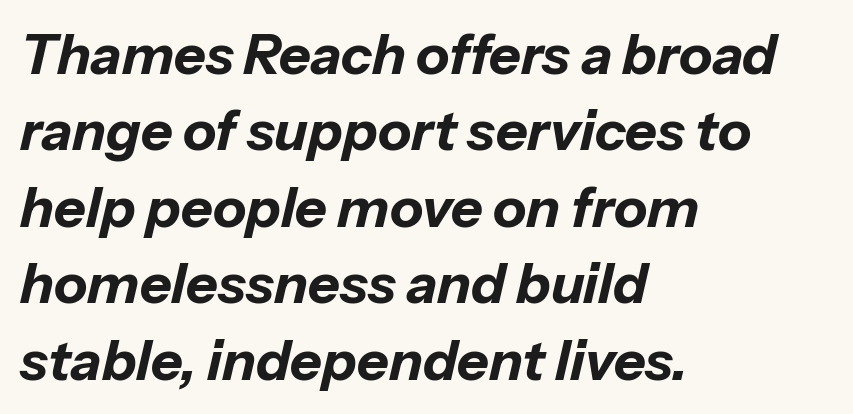
You could call the tracking neutral — neither tight nor loose. The letters advance in unequal steps, a hallmark of proportional type. It's the slanting kind of type. In terms of leading, this rendering sits right in the middle. Anything drawn beneath the words? Only blank space.
